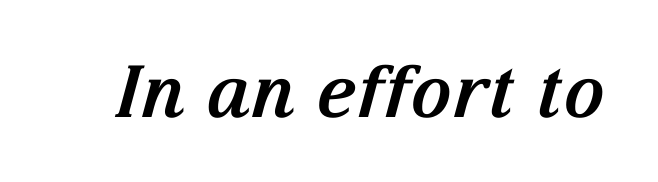
The image shows 72 px bold serif type, italic (leaning right); set normal letter spacing, not underlined; medium stroke contrast and a medium x-height.
